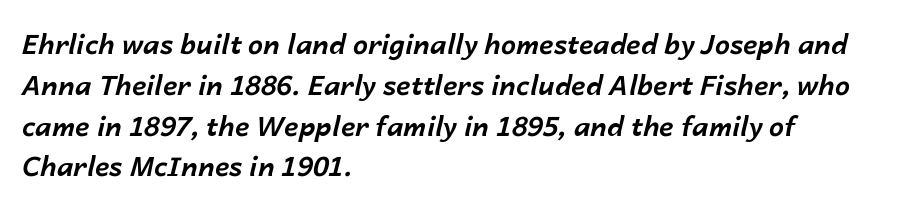
Honestly, the row spacing looks completely unremarkable. Notice how thick the strokes are: this is what a full bold looks like. Slant detected: the letters are inclined. Quick note: underline off. Tracking here is standard; glyphs follow each other at the usual distance.
